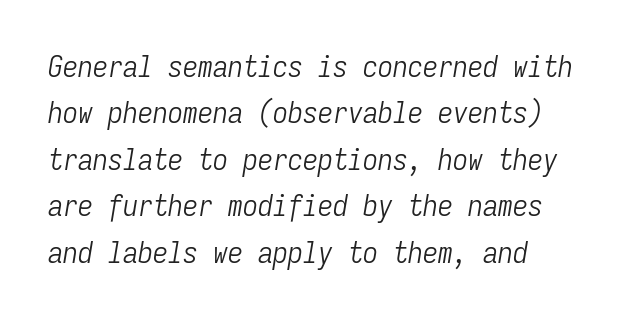
The image shows 30 px light, condensed type, italic (leaning right), monospaced; set left-aligned, normal line spacing (1.55x), normal letter spacing, not underlined; low stroke contrast and a medium x-height.
